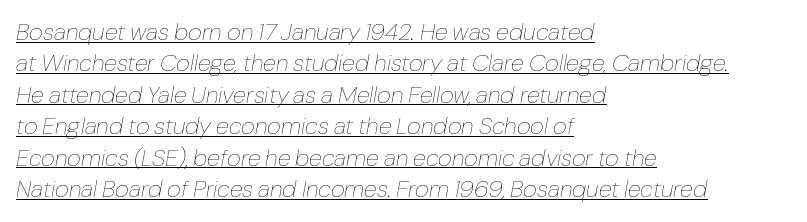
The image shows 24 px text type, italic (leaning right); set left-aligned, normal line spacing (1.31x), normal letter spacing, underlined.
